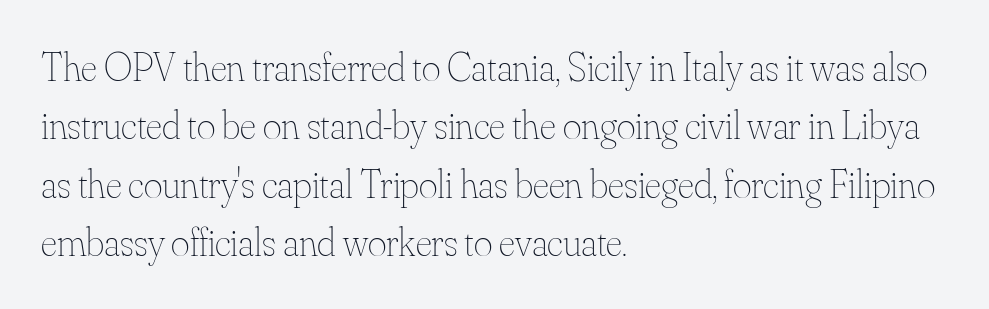
Posture: vertical. Is the type heavy? It reads as light-to-regular instead. The designer left line spacing at the default. The letterforms sit shoulder to shoulder at normal distance.
